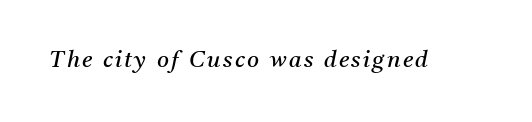
Q: Is the text bold? A: No.
Q: Is the text italic (slanted)? A: Yes, it leans right by about 11 degrees.
Q: Is the text underlined? A: No.
